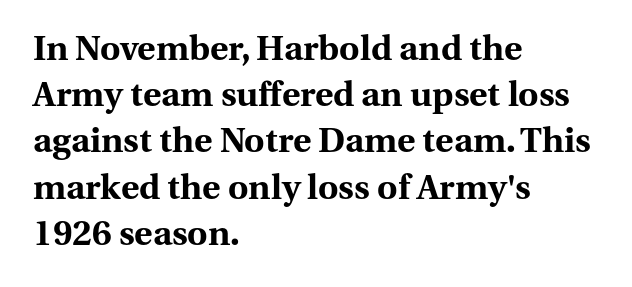
Underline: absent. This is serif lettering, the kind often seen in printed books. Each letter keeps its own natural width here, so spacing adapts to shape. Typesetter's note: full bold, strokes at maximum text heaviness. Quick note: interline space is typical. Honestly, the letter spacing is just normal — you wouldn't notice it.
